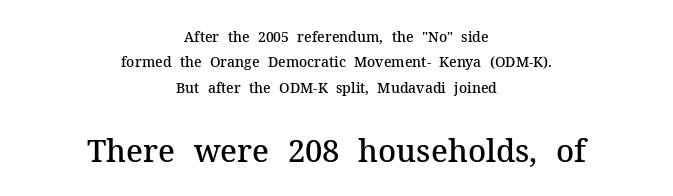
Q: Is the text bold? A: Semi-bold.
Q: Is the text italic (slanted)? A: No, it is upright.
Q: Is the typeface a serif or a sans-serif typeface? A: Serif.
Q: Is the text underlined? A: No.
Q: How is the paragraph aligned? A: Centered.
Q: Is the spacing between letters normal or unusually wide? A: Normal.
Q: Which block of text is set in a larger size, the first (top) or the second (bottom)? A: The second (bottom) one.
Q: Width (condensed, normal, or wide)? A: Normal.
Q: Stroke contrast? A: Medium.
Q: x-height? A: Medium.
Q: Monospaced? A: No.
